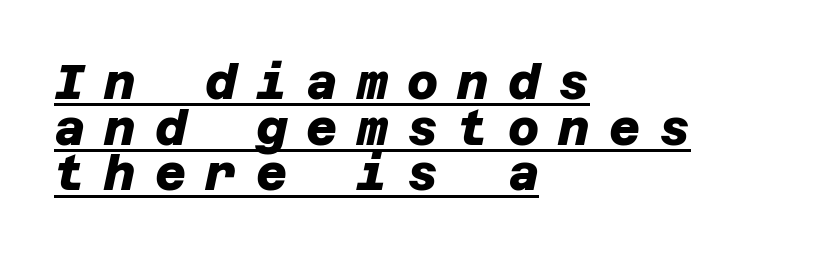
Spacing between characters has been opened up far beyond the box default. Summary of weight: heavy, a full bold. The glyphs are accompanied by a horizontal stroke just below them. The type family on display is of the sans-serif kind.
